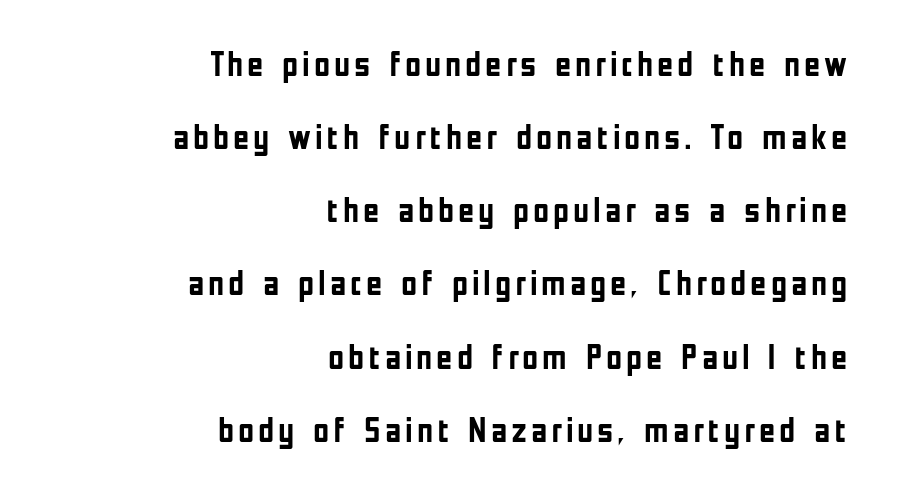
No italicization has been applied; the sample stays upright. Note the varied advance widths — an 'i' is clearly narrower than an 'm'. Students, this is bold: see how much ink each stroke carries. Examine the stroke ends and you'll find no serifs. The passage shown is not underscored anywhere. The lines in this sample share a right terminus and differ only in where they begin.
